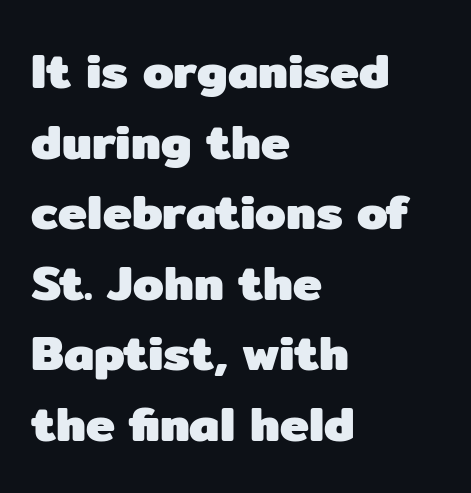
Typesetter's note: full bold, strokes at maximum text heaviness. Line starts are locked; line ends wander. The type family on display is of the sans-serif kind. Interline gaps are of average width in this sample.
